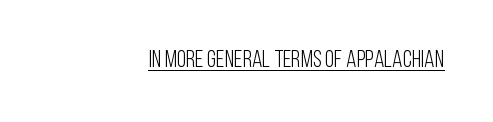
{"italic": "no", "bold": "no", "underline": "yes", "align": "right", "letter_spacing": "normal", "letter_spacing_em": 0.0, "glyph_px": 24}
